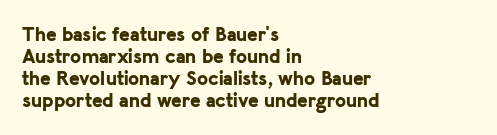
Notice how descenders almost collide with the ascenders below — that's tight leading. The rendering anchors every line to the left-hand side. Words appear dense and cohesive because spacing is normal. A typesetter would mark this as roman, not italic. Descender tails drop into unmarked territory. Look at the stroke-to-counter ratio: heavy, a bold.
